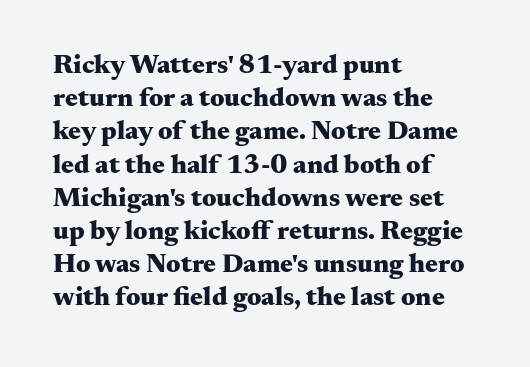
The image shows 27 px bold type, upright; set left-aligned, line spacing 1.23x, normal letter spacing, not underlined.
